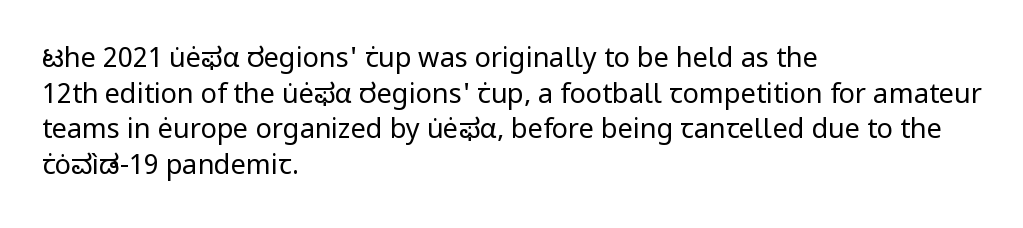
The image shows 27 px text type, upright; set left-aligned, normal line spacing (1.32x), normal letter spacing, not underlined.
